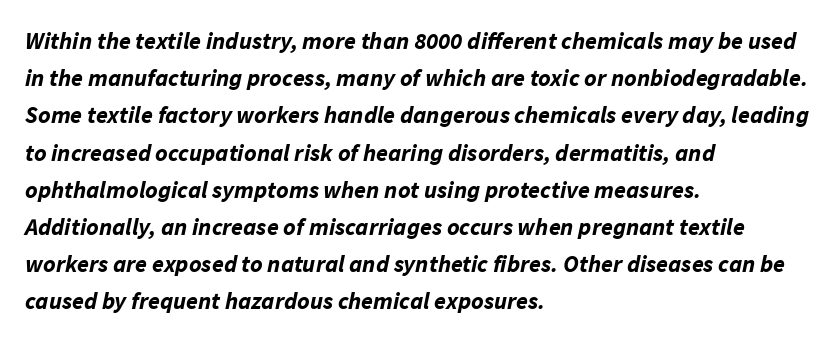
The image shows 24 px bold type, italic (leaning right); set left-aligned, normal line spacing (1.55x), normal letter spacing, not underlined.
